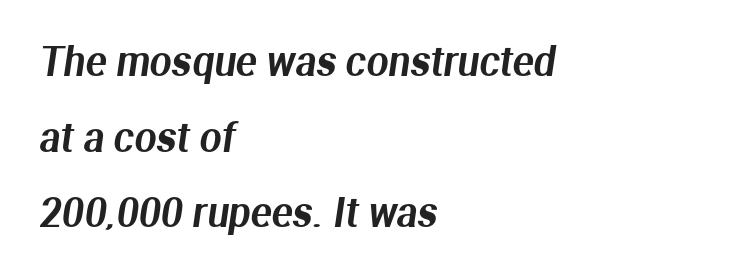
Casual observation: everything's shoved over to the left. Here the glyphs are tracked normally, forming tight word shapes. A great deal of white space separates one row of letters from the next. Serifs: no, the terminals of the letterforms are clean.
